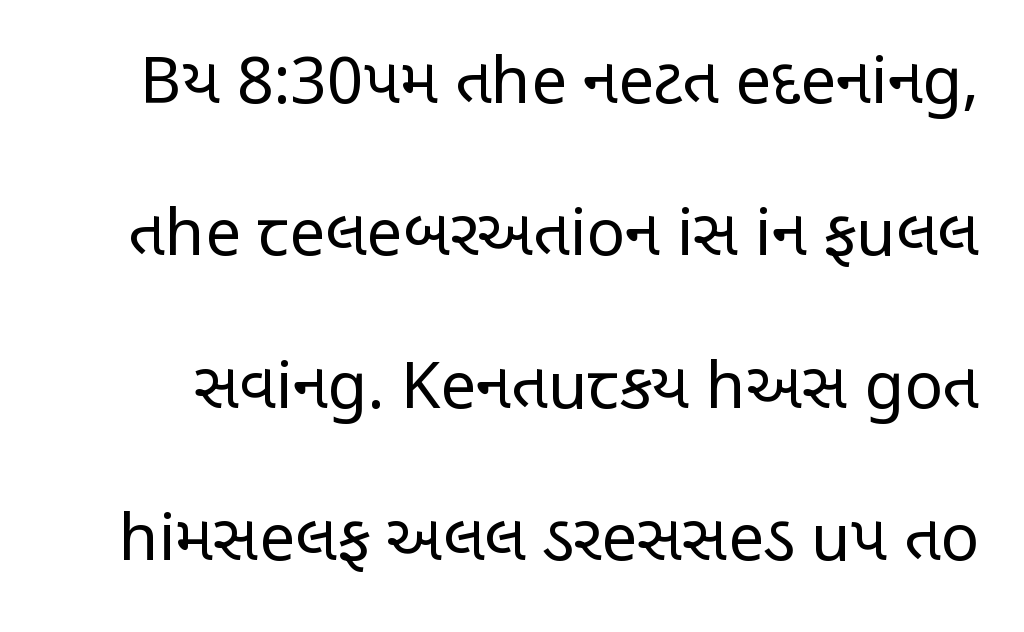
Q: Is the text bold? A: No.
Q: Is the text italic (slanted)? A: No, it is upright.
Q: Is the typeface a serif or a sans-serif typeface? A: Sans-serif.
Q: Is the text underlined? A: No.
Q: Is the spacing between letters normal or unusually wide? A: Normal.
Q: Is the spacing between lines tight, normal or loose? A: Loose.
Q: Width (condensed, normal, or wide)? A: Condensed.
Q: Stroke contrast? A: Low.
Q: x-height? A: Large.
Q: Monospaced? A: No.
